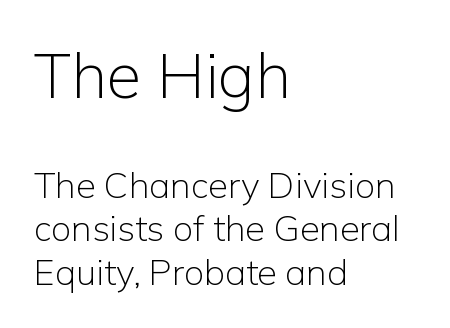
These lines keep a tight, regular rhythm from letter to letter. The type family on display is of the sans-serif kind. The rendering uses natural spacing where letterforms have individual widths. If you squint, the top block still reads clearly — it's the larger of the two. Heft: none added — not bold.
